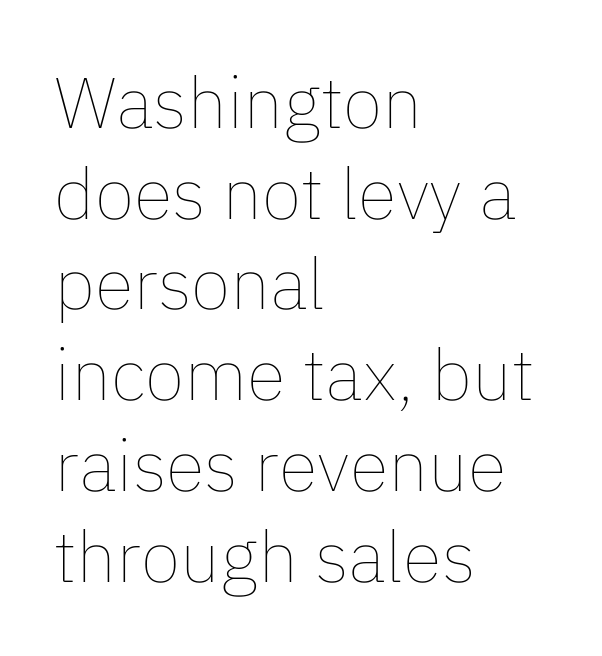
{"italic": "no", "bold": "no", "weight": "thin", "width": "normal", "stroke_contrast": "low", "x_height": "medium", "monospaced": "no", "underline": "no", "align": "left", "line_spacing": "normal", "line_spacing_ratio": 1.26, "letter_spacing": "normal", "letter_spacing_em": 0.0, "glyph_px": 72}
